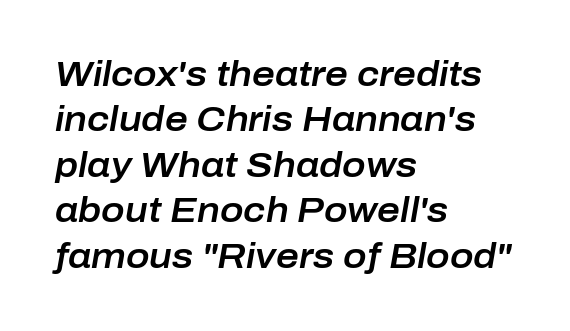
{"italic": "yes", "lean": "right", "slant_degrees": 10, "width": "normal", "stroke_contrast": "low", "x_height": "medium", "monospaced": "no", "underline": "no", "align": "left", "line_spacing": "normal", "line_spacing_ratio": 1.3, "letter_spacing": "normal", "letter_spacing_em": 0.0, "glyph_px": 35}
